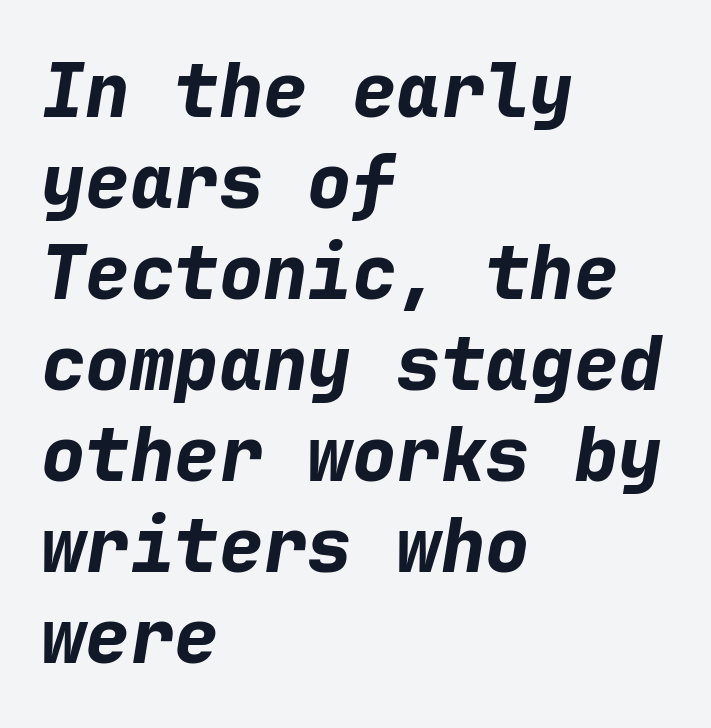
The image shows 74 px bold type, italic (leaning right), monospaced; set left-aligned, line spacing 1.23x, normal letter spacing, not underlined; low stroke contrast and a medium x-height.
